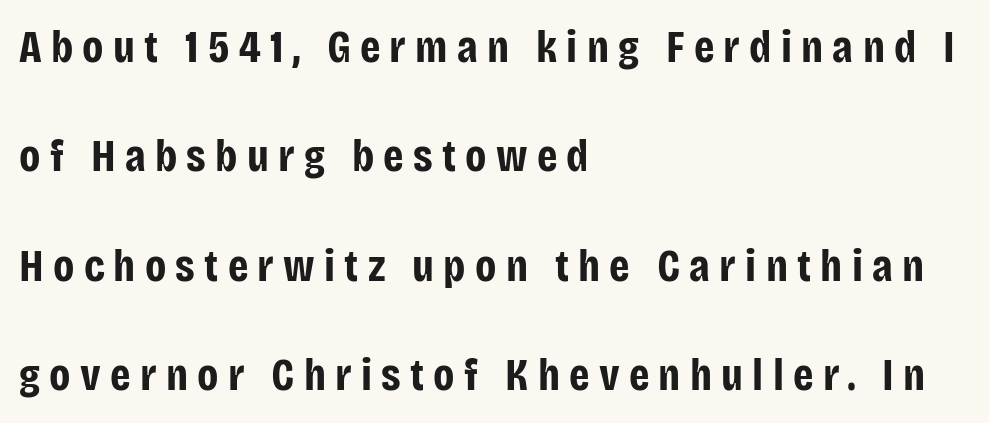
{"serif": "no", "italic": "no", "bold": "yes", "weight": "bold", "width": "condensed", "stroke_contrast": "low", "x_height": "large", "monospaced": "no", "underline": "no", "align": "left", "line_spacing": "loose", "line_spacing_ratio": 2.38, "letter_spacing": "wide", "letter_spacing_em": 0.2, "glyph_px": 46}
